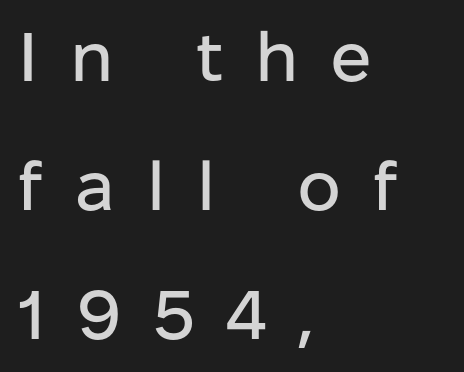
Q: Is the text italic (slanted)? A: No, it is upright.
Q: Is the typeface a serif or a sans-serif typeface? A: Sans-serif.
Q: Is the text underlined? A: No.
Q: How is the paragraph aligned? A: Left-aligned.
Q: Is the spacing between letters normal or unusually wide? A: Unusually wide.
Q: Width (condensed, normal, or wide)? A: Normal.
Q: Stroke contrast? A: Low.
Q: x-height? A: Medium.
Q: Monospaced? A: No.
